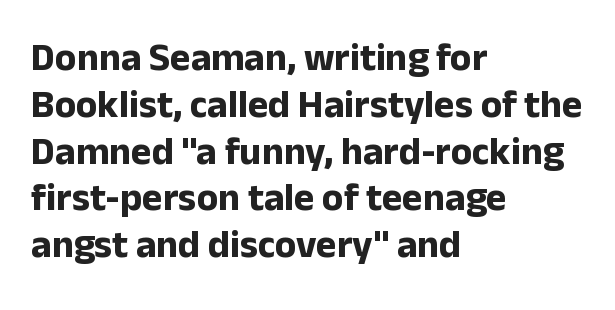
If you drew a line through each stem, it would be perfectly vertical. In terms of letterspacing, this is plain default setting. Each line starts at the same left margin while the right side varies. This is sans-serif lettering, the kind often seen on screens and signage.
